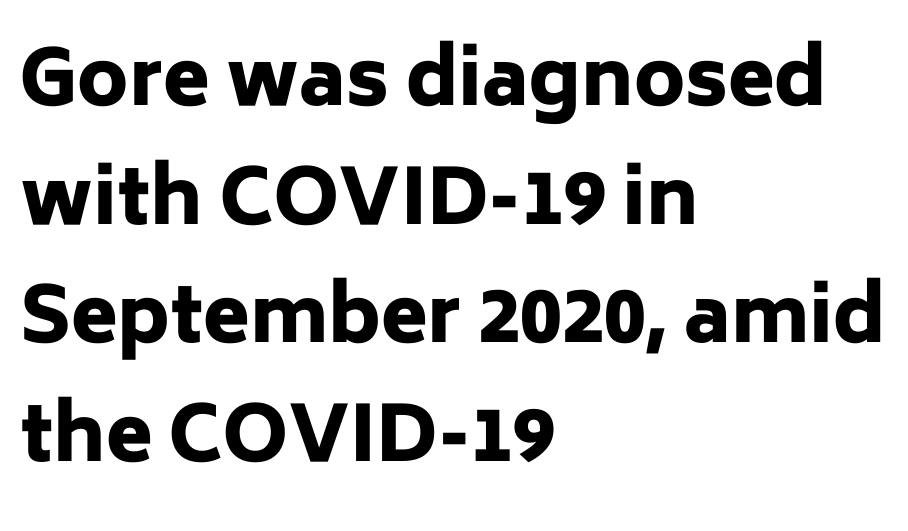
{"serif": "no", "italic": "no", "bold": "yes", "weight": "heavy", "width": "normal", "stroke_contrast": "low", "x_height": "medium", "monospaced": "no", "underline": "no", "align": "left", "line_spacing": "normal", "line_spacing_ratio": 1.56, "letter_spacing": "normal", "letter_spacing_em": 0.0, "glyph_px": 76}
